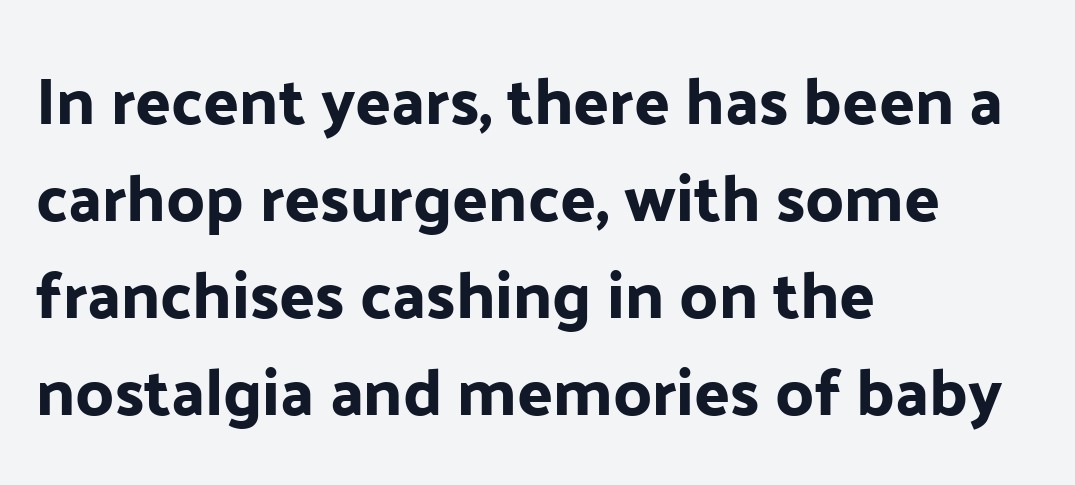
The image shows 66 px sans-serif type, upright; set left-aligned, normal line spacing (1.47x), normal letter spacing, not underlined; low stroke contrast and a medium x-height.
